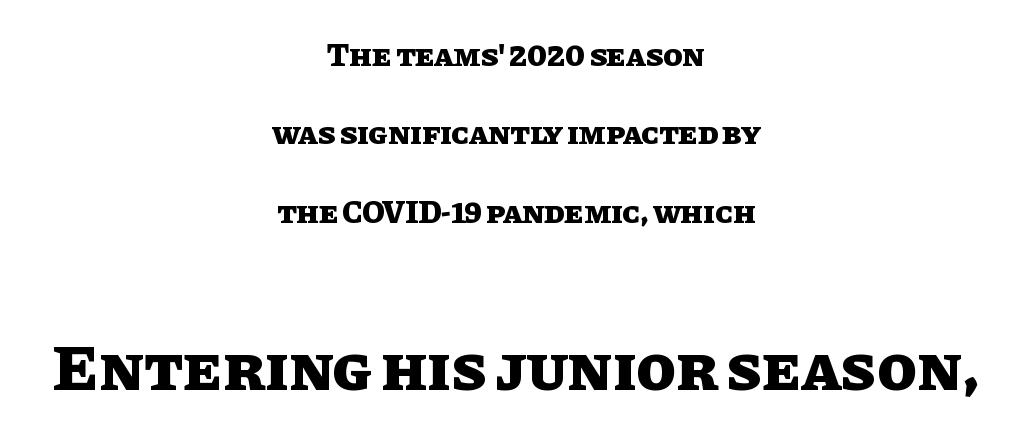
{"italic": "no", "bold": "yes", "weight": "heavy", "width": "normal", "stroke_contrast": "low", "x_height": "large", "monospaced": "no", "underline": "no", "align": "center", "line_spacing": "loose", "line_spacing_ratio": 2.45, "letter_spacing": "normal", "letter_spacing_em": 0.0, "larger_block": "second", "size_ratio": 2.03, "glyph_px": 65}
